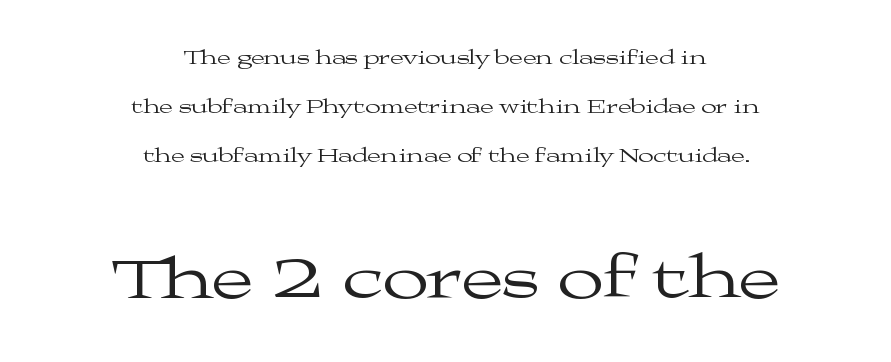
{"serif": "yes", "italic": "no", "bold": "no", "weight": "regular", "width": "wide", "stroke_contrast": "medium", "x_height": "medium", "monospaced": "no", "underline": "no", "align": "center", "line_spacing": "loose", "line_spacing_ratio": 2.44, "letter_spacing": "normal", "letter_spacing_em": 0.0, "larger_block": "second", "size_ratio": 3.05, "glyph_px": 61}
